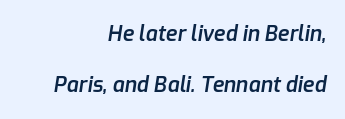
Summary of vertical rhythm: relaxed, with wide interline spacing. Moderately thickened strokes mark this as semibold type. What stands out about the letter spacing? Nothing — it is the standard amount. The axis of the letterforms is tilted away from vertical.
